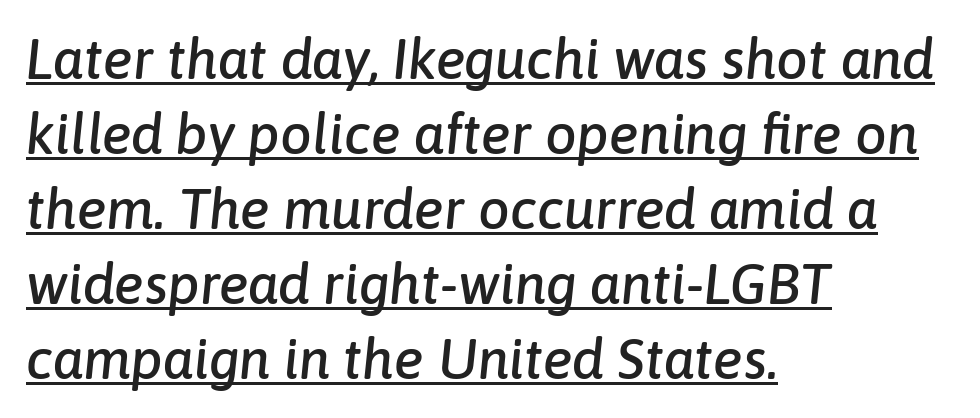
{"italic": "yes", "lean": "right", "slant_degrees": 6, "width": "normal", "stroke_contrast": "low", "x_height": "medium", "monospaced": "no", "underline": "yes", "align": "left", "line_spacing": "normal", "line_spacing_ratio": 1.34, "letter_spacing": "normal", "letter_spacing_em": 0.0, "glyph_px": 56}
